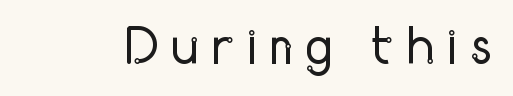
Q: Is the text bold? A: No.
Q: Is the text italic (slanted)? A: No, it is upright.
Q: Is the typeface a serif or a sans-serif typeface? A: Sans-serif.
Q: Is the text underlined? A: No.
Q: Is the spacing between letters normal or unusually wide? A: Unusually wide.
Q: Width (condensed, normal, or wide)? A: Condensed.
Q: Stroke contrast? A: Low.
Q: x-height? A: Medium.
Q: Monospaced? A: No.
